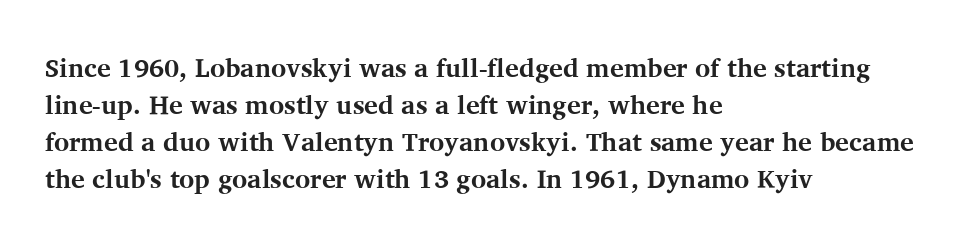
{"italic": "no", "bold": "yes", "underline": "no", "align": "left", "line_spacing": "normal", "line_spacing_ratio": 1.42, "letter_spacing": "normal", "letter_spacing_em": 0.0, "glyph_px": 26}
